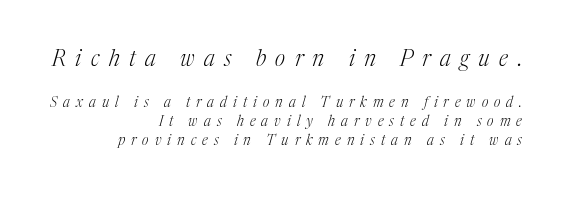
{"italic": "yes", "lean": "right", "slant_degrees": 17, "bold": "no", "underline": "no", "align": "right", "line_spacing": "normal", "line_spacing_ratio": 1.35, "letter_spacing": "wide", "letter_spacing_em": 0.43, "larger_block": "first", "size_ratio": 1.57, "glyph_px": 22}
